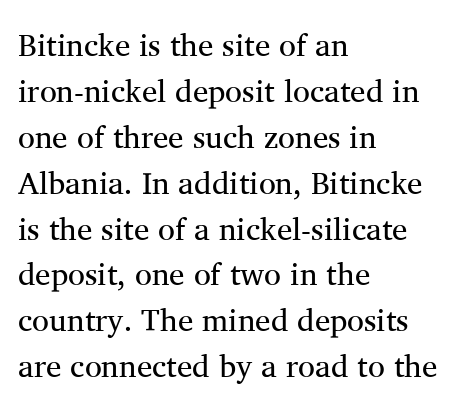
{"serif": "yes", "italic": "no", "bold": "no", "weight": "regular", "width": "normal", "stroke_contrast": "medium", "x_height": "medium", "monospaced": "no", "underline": "no", "align": "left", "line_spacing": "normal", "line_spacing_ratio": 1.48, "letter_spacing": "normal", "letter_spacing_em": 0.0, "glyph_px": 31}
